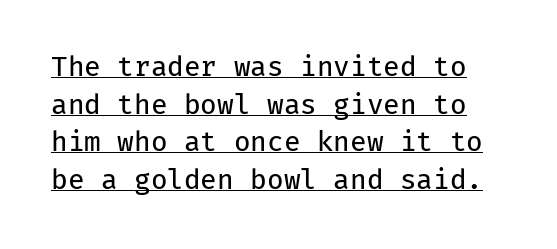
Q: Is the text bold? A: No.
Q: Is the text italic (slanted)? A: No, it is upright.
Q: Is the text underlined? A: Yes.
Q: Is the spacing between letters normal or unusually wide? A: Normal.
Q: Is the spacing between lines tight, normal or loose? A: Normal.
